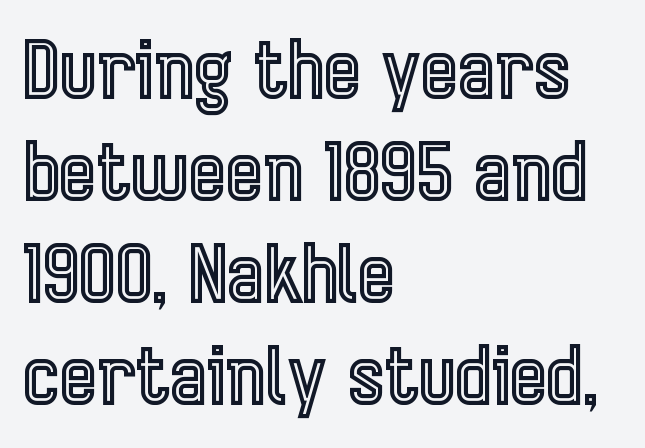
The compositor pushed each line to the left boundary. Students, observe: this is what conventionally led text looks like. Think of a printed novel: that variable character pitch is what you see here. The rendering keeps characters at their native spacing.
